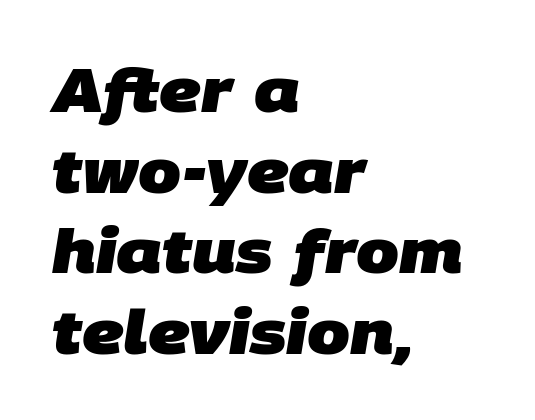
The letters advance in unequal steps, a hallmark of proportional type. Stroke terminals: plain, sans-serif. Words appear dense and cohesive because spacing is normal. The words here are not underlined. The text block is weighted toward the left margin, trailing off unevenly rightward. The rows are spaced the way most documents space them.
